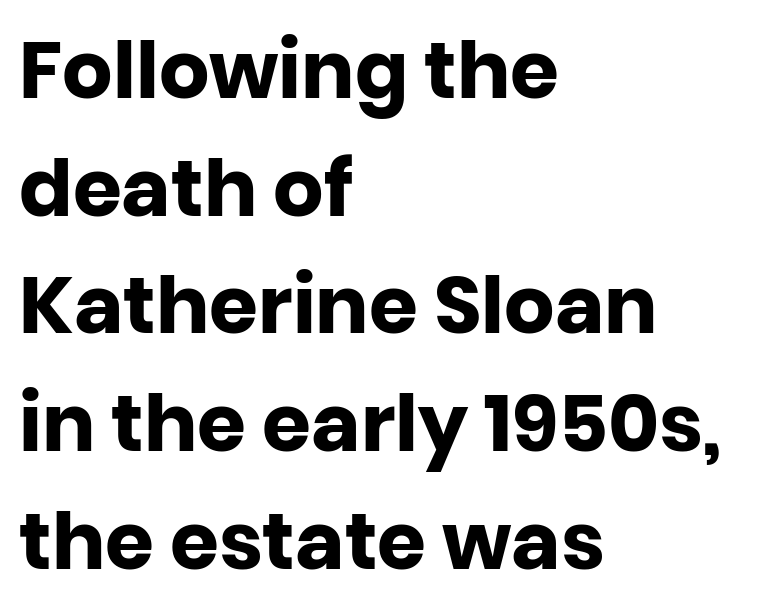
Line beginnings align vertically; line endings do not. Students, note that the glyphs here touch the page at normal intervals. To sum up the face: it is a sans, with no serifs. The font's upright variant was chosen for this text. Thick stems and heavy bowls — unmistakably bold.
